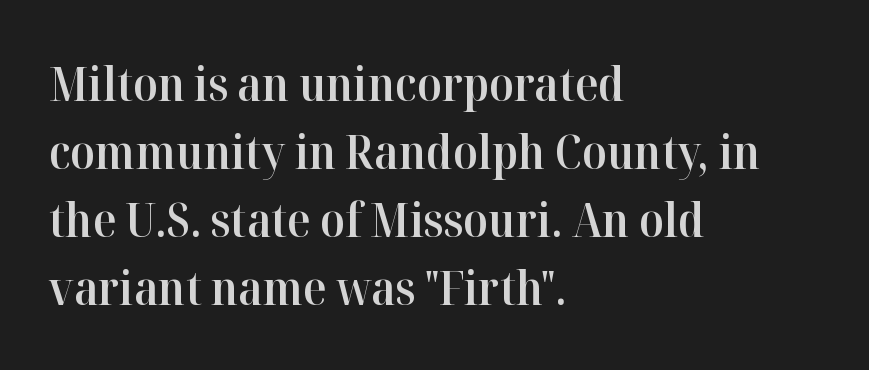
The axis of the letterforms is exactly vertical. These lines are rendered in a variable-pitch font. Default kerning and tracking; the words read as compact shapes. The baseline area is clear. These lines stack with their left ends in a neat column.
